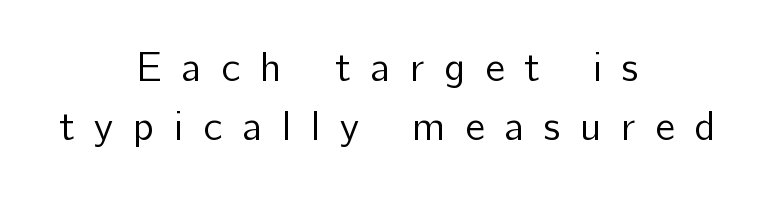
{"serif": "no", "italic": "no", "bold": "no", "weight": "regular", "width": "normal", "stroke_contrast": "low", "x_height": "medium", "monospaced": "no", "underline": "no", "align": "center", "line_spacing": "normal", "line_spacing_ratio": 1.45, "letter_spacing": "wide", "letter_spacing_em": 0.48, "glyph_px": 41}
